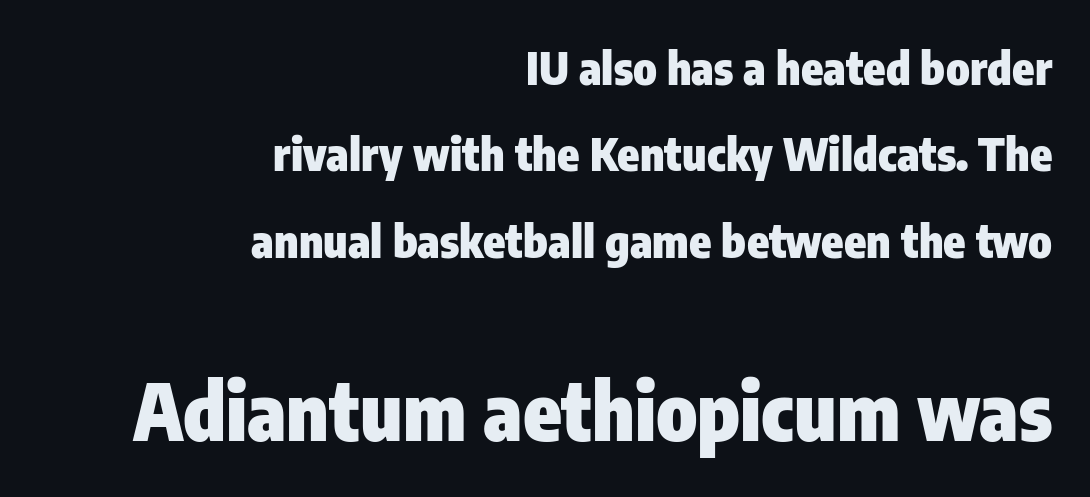
Q: Is the text bold? A: Yes.
Q: Is the text italic (slanted)? A: No, it is upright.
Q: Is the typeface a serif or a sans-serif typeface? A: Sans-serif.
Q: Is the text underlined? A: No.
Q: How is the paragraph aligned? A: Right-aligned.
Q: Is the spacing between letters normal or unusually wide? A: Normal.
Q: Is the spacing between lines tight, normal or loose? A: Loose.
Q: Which block of text is set in a larger size, the first (top) or the second (bottom)? A: The second (bottom) one.
Q: Width (condensed, normal, or wide)? A: Condensed.
Q: Stroke contrast? A: Low.
Q: x-height? A: Medium.
Q: Monospaced? A: No.
